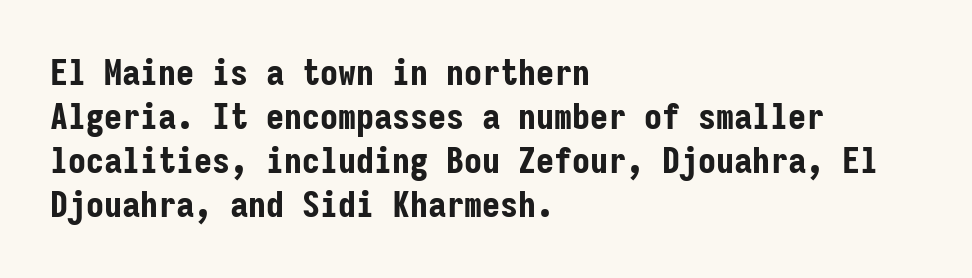
The tracking reads as untouched default to a designer's eye. This rendering uses left alignment, leaving the right contour irregular. The passage shown is typed in a monospace face where columns stay perfectly aligned. The specimen omits any rule beneath the text block's lines. The glyphs have the mass of a bold cut.
